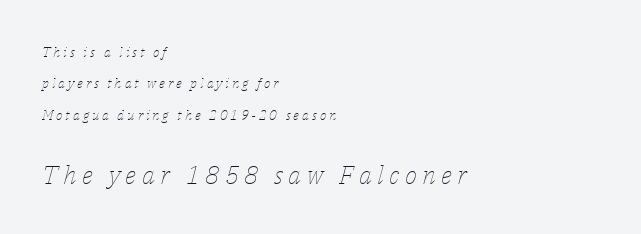
The image shows 26 px text type, italic (leaning right); set left-aligned, loose line spacing (2.24x), unusually wide letter spacing (+0.2 em), not underlined; the second (bottom) block is 1.86x larger.
